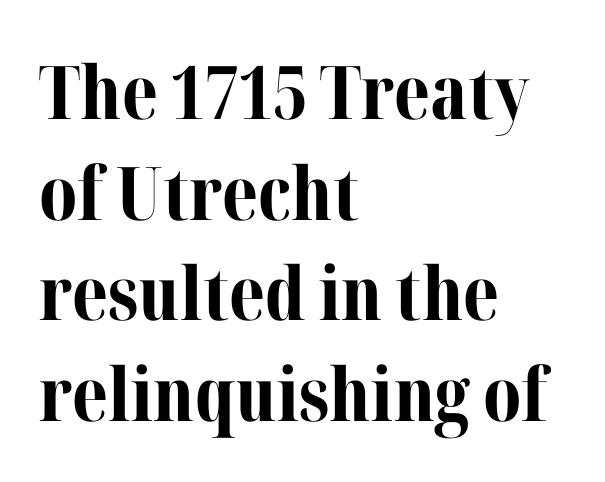
Plenty of ink on the page — the face is bold. A normal amount of white space separates one row of letters from the next. The rag falls on the right side of this text block. Clear beneath every line of the passage. This is roman type, the default non-slanted kind.
